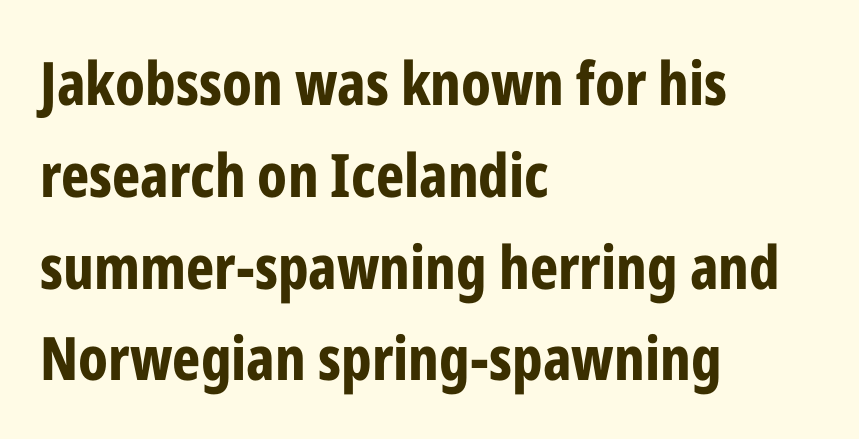
{"serif": "no", "italic": "no", "bold": "yes", "weight": "bold", "width": "condensed", "stroke_contrast": "low", "x_height": "medium", "monospaced": "no", "underline": "no", "align": "left", "line_spacing": "normal", "line_spacing_ratio": 1.53, "letter_spacing": "normal", "letter_spacing_em": 0.0, "glyph_px": 60}
